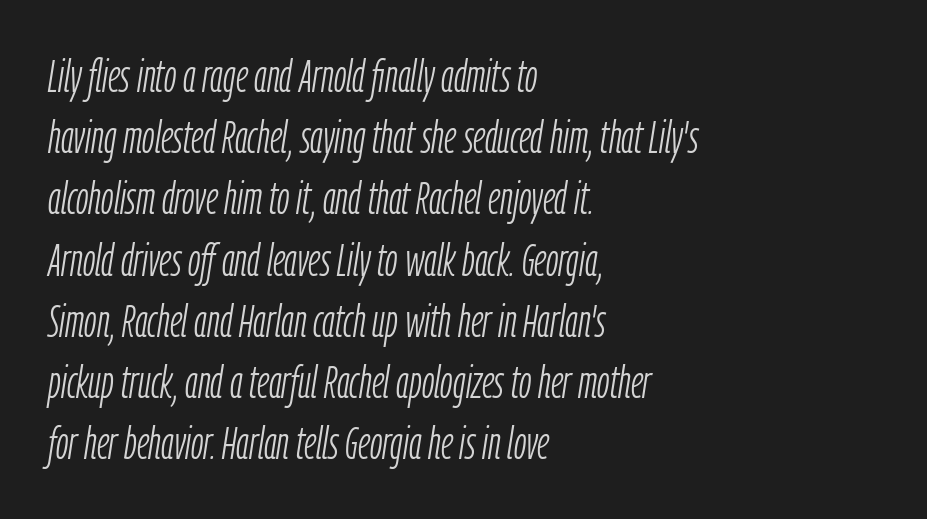
One glance says typical: line gaps are just what's usual. The setting favours the left margin, as ordinary paragraphs usually do. Students, note that the glyphs here touch the page at normal intervals. Style check: oblique. The font sits on the lighter half of the weight spectrum, regular included.
